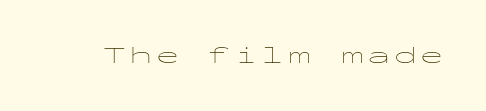
The image shows 23 px text type, upright; set not underlined.
